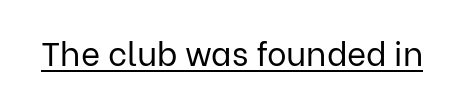
{"serif": "no", "italic": "no", "bold": "no", "weight": "regular", "width": "normal", "stroke_contrast": "low", "x_height": "medium", "monospaced": "no", "underline": "yes", "letter_spacing": "normal", "letter_spacing_em": 0.0, "glyph_px": 33}
